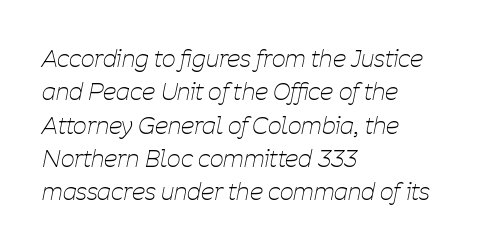
The image shows 24 px text type, italic (leaning right); set left-aligned, normal line spacing (1.39x), normal letter spacing, not underlined.
